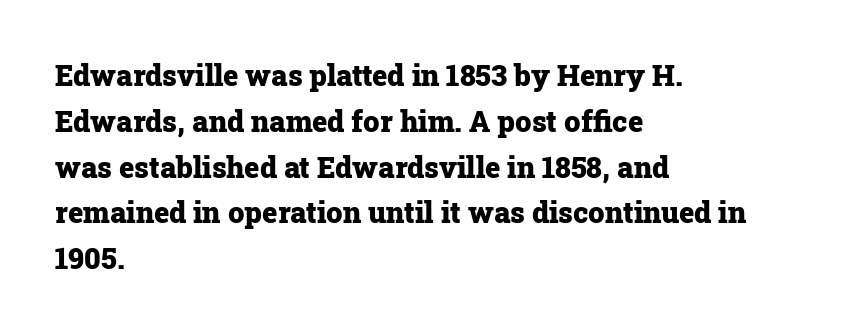
{"serif": "yes", "italic": "no", "bold": "yes", "weight": "heavy", "width": "normal", "stroke_contrast": "low", "x_height": "medium", "monospaced": "no", "underline": "no", "align": "left", "line_spacing": "normal", "line_spacing_ratio": 1.58, "letter_spacing": "normal", "letter_spacing_em": 0.0, "glyph_px": 29}
